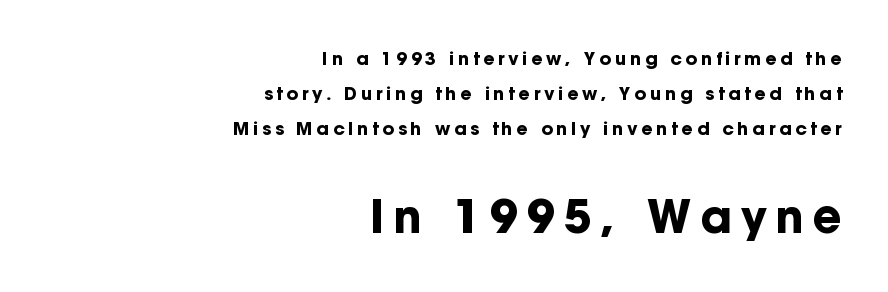
Tracking value appears strongly positive — letters spread wide. Only glyphs here, with clear space below each row. Tall strokes in this sample are plumb rather than angled. You could not count columns in this text — the font is proportionally spaced. A full-strength bold gives these letters their thick strokes.
